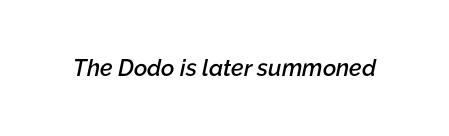
The image shows 23 px text type, italic (leaning right); set normal letter spacing, not underlined.
